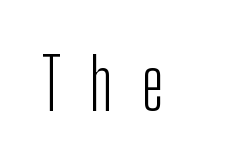
Plain, unruled lines of type. Vertical strokes here are truly vertical. Is this a fixed-width face? No — the glyphs have proportional, varying widths. A typesetter would call this heavily tracked-out type.
